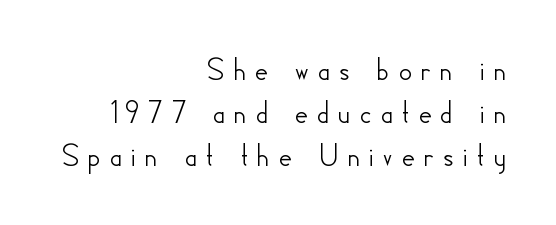
Q: Is the text italic (slanted)? A: No, it is upright.
Q: Is the typeface a serif or a sans-serif typeface? A: Sans-serif.
Q: Is the text underlined? A: No.
Q: How is the paragraph aligned? A: Right-aligned.
Q: Is the spacing between letters normal or unusually wide? A: Unusually wide.
Q: Is the spacing between lines tight, normal or loose? A: Normal.
Q: Width (condensed, normal, or wide)? A: Normal.
Q: Stroke contrast? A: Low.
Q: x-height? A: Small.
Q: Monospaced? A: No.
